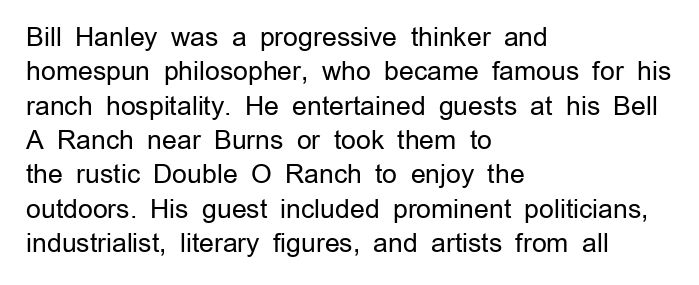
Q: Is the text bold? A: No.
Q: Is the text italic (slanted)? A: No, it is upright.
Q: Is the text underlined? A: No.
Q: How is the paragraph aligned? A: Left-aligned.
Q: Is the spacing between letters normal or unusually wide? A: Normal.
Q: Is the spacing between lines tight, normal or loose? A: Normal.
